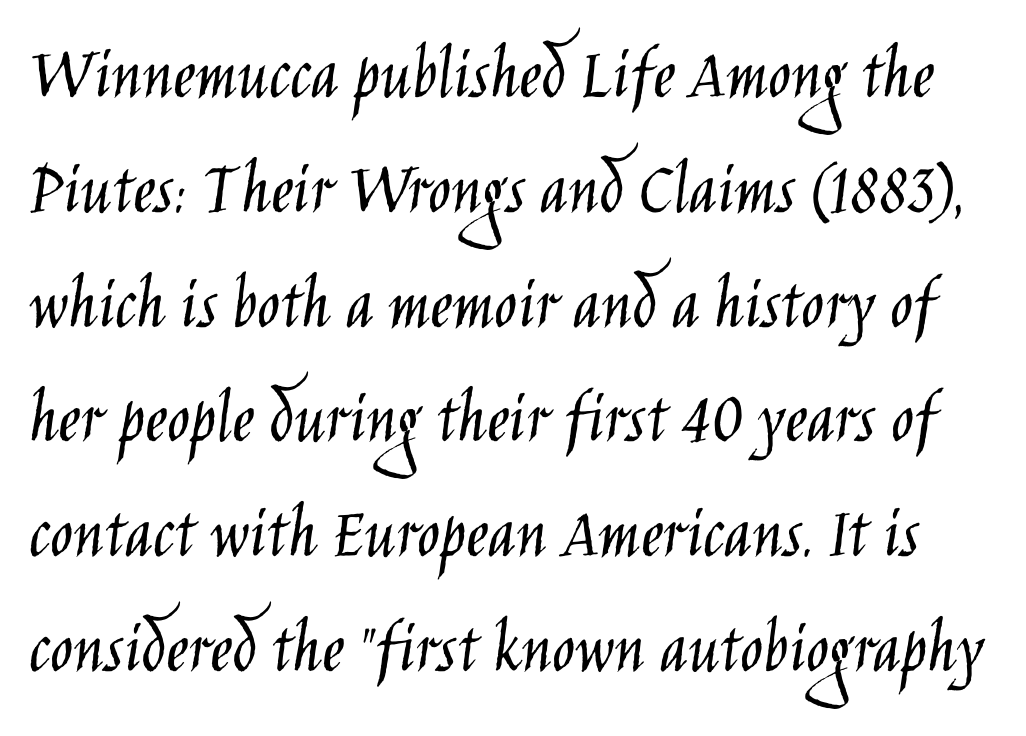
{"serif": "no", "bold": "no", "weight": "light", "width": "condensed", "stroke_contrast": "low", "x_height": "large", "monospaced": "no", "underline": "no", "line_spacing": "normal", "line_spacing_ratio": 1.51, "letter_spacing": "normal", "letter_spacing_em": 0.0, "glyph_px": 76}
